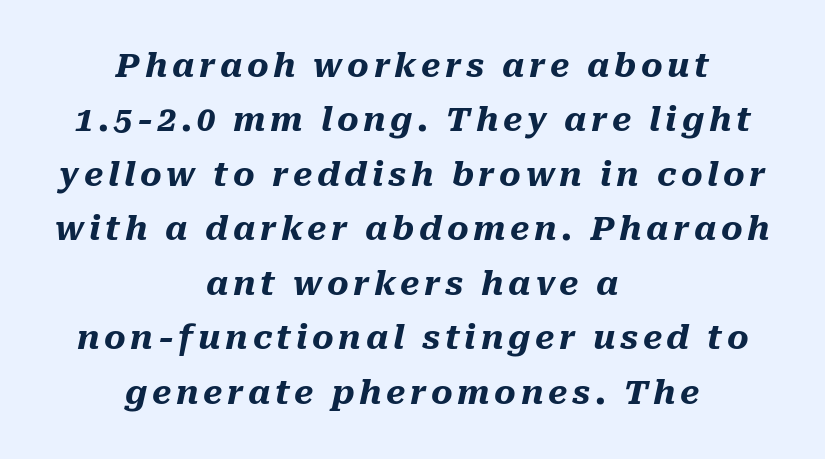
Q: Is the text bold? A: Yes.
Q: Is the text italic (slanted)? A: Yes, it leans right by about 10 degrees.
Q: Is the text underlined? A: No.
Q: How is the paragraph aligned? A: Centered.
Q: Is the spacing between lines tight, normal or loose? A: Normal.
Q: Width (condensed, normal, or wide)? A: Normal.
Q: Stroke contrast? A: Medium.
Q: x-height? A: Medium.
Q: Monospaced? A: No.
